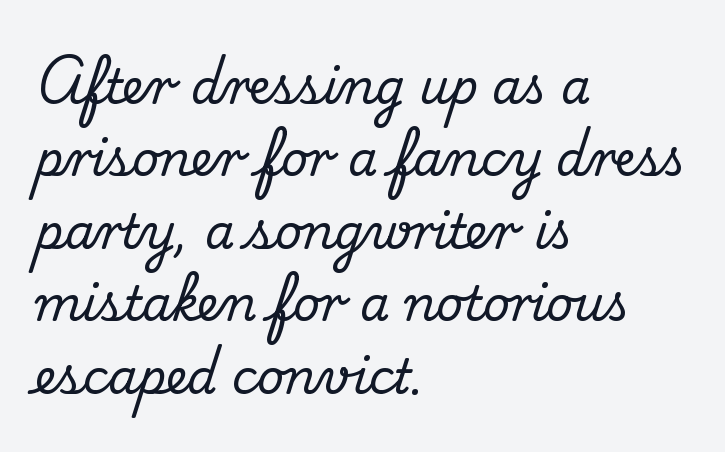
Q: Is the text italic (slanted)? A: Yes.
Q: Is the typeface a serif or a sans-serif typeface? A: Serif.
Q: Is the text underlined? A: No.
Q: How is the paragraph aligned? A: Left-aligned.
Q: Is the spacing between letters normal or unusually wide? A: Normal.
Q: Is the spacing between lines tight, normal or loose? A: Normal.
Q: Width (condensed, normal, or wide)? A: Normal.
Q: Stroke contrast? A: Medium.
Q: x-height? A: Small.
Q: Monospaced? A: No.
